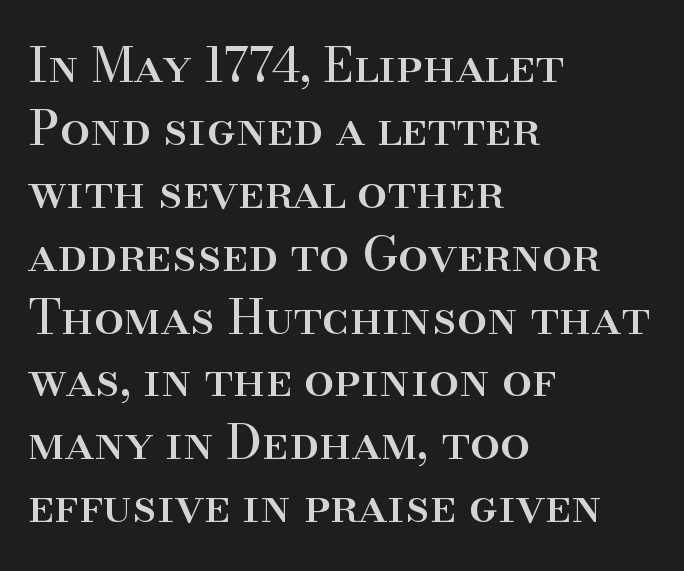
These lines sit exactly where default settings would place them. This sample is left-justified, so line endings fall wherever the words run out. Look at the tracking — it's just the regular setting, nothing added. Varying glyph widths throughout — classic text-font behaviour. The glyphs in this specimen are seriffed.
